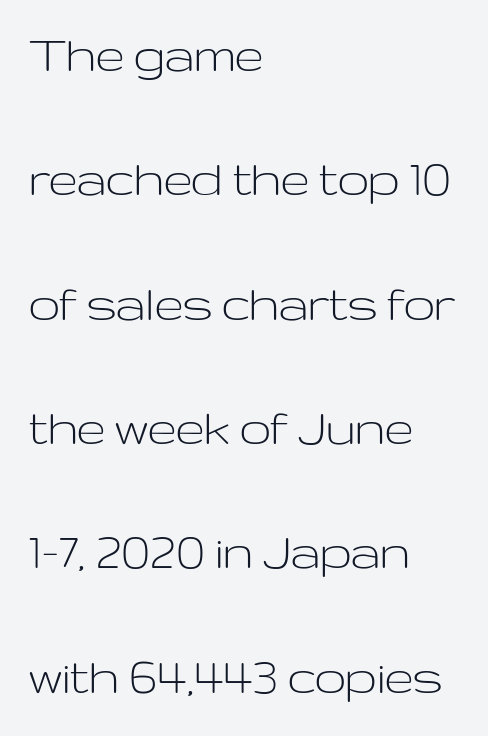
The face used here is proportionally spaced, like ordinary book or web type. Compared with typical paragraphs, the rows here are farther apart. The typography opts for an upright posture over an oblique one. Does extra space separate the letters? No, they use regular spacing. Observe the absence of serifs on each vertical stroke in this sample.
